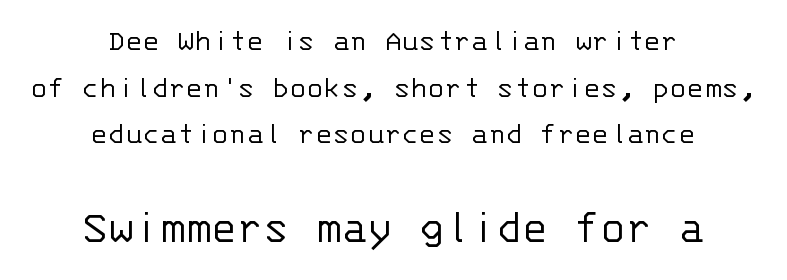
The image shows 48 px light sans-serif type, upright, monospaced; set centered, normal line spacing (1.46x), normal letter spacing, not underlined; the second (bottom) block is 1.5x larger; low stroke contrast and a large x-height.
